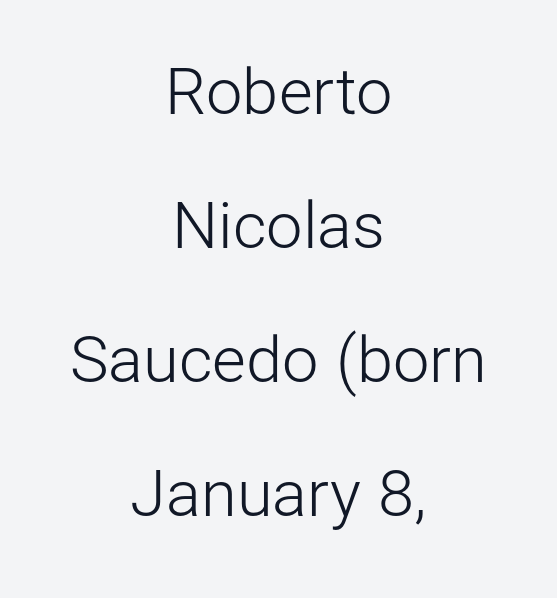
Character widths vary here, with narrow letters taking less room than wide ones. Notice how the passage keeps no hard edge, just a central spine. No word sits above an underline. Unbolded letterforms with no extra heft. The space between consecutive lines is lavish.
